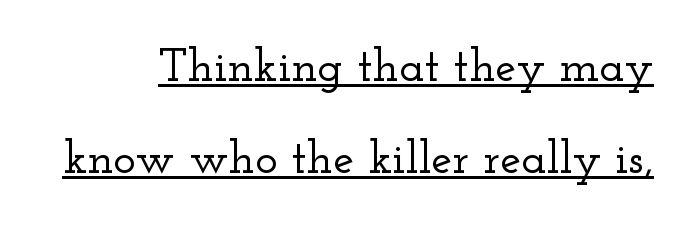
Q: Is the text italic (slanted)? A: No, it is upright.
Q: Is the typeface a serif or a sans-serif typeface? A: Serif.
Q: Is the text underlined? A: Yes.
Q: Is the spacing between letters normal or unusually wide? A: Normal.
Q: Is the spacing between lines tight, normal or loose? A: Loose.
Q: Width (condensed, normal, or wide)? A: Wide.
Q: Stroke contrast? A: Low.
Q: x-height? A: Small.
Q: Monospaced? A: No.
